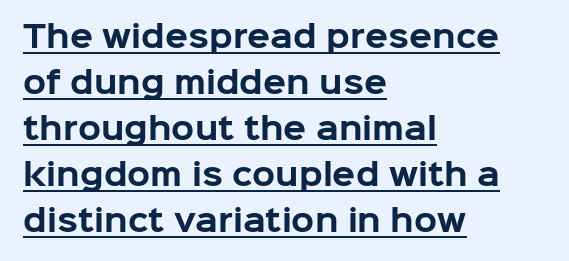
When letters stand straight like this, we call the style roman or upright. In designer terms, the underline attribute is active on this setting. Regarding leading, the lines here are spaced in the standard way. Pretty heavy lettering here — definitely bold.
